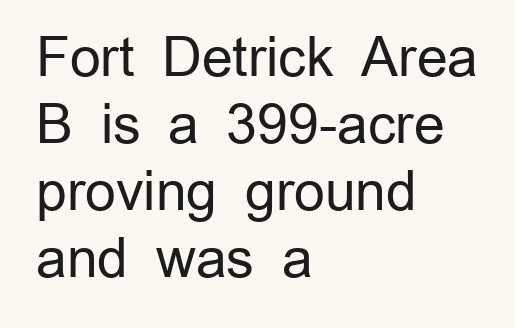
Q: Is the text bold? A: No.
Q: Is the text italic (slanted)? A: No, it is upright.
Q: Is the typeface a serif or a sans-serif typeface? A: Sans-serif.
Q: Is the text underlined? A: No.
Q: How is the paragraph aligned? A: Left-aligned.
Q: Is the spacing between letters normal or unusually wide? A: Normal.
Q: Width (condensed, normal, or wide)? A: Normal.
Q: Stroke contrast? A: Low.
Q: x-height? A: Medium.
Q: Monospaced? A: No.
